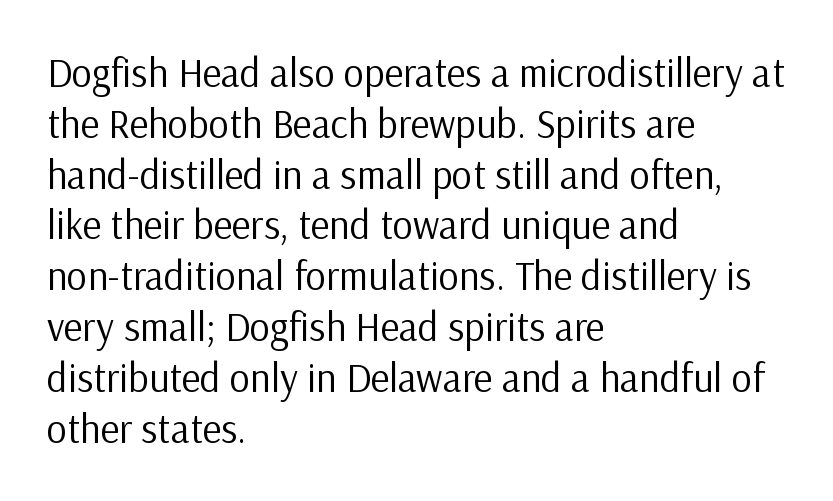
Q: Is the text bold? A: No.
Q: Is the text italic (slanted)? A: No, it is upright.
Q: Is the typeface a serif or a sans-serif typeface? A: Sans-serif.
Q: Is the text underlined? A: No.
Q: How is the paragraph aligned? A: Left-aligned.
Q: Is the spacing between letters normal or unusually wide? A: Normal.
Q: Is the spacing between lines tight, normal or loose? A: Normal.
Q: Width (condensed, normal, or wide)? A: Normal.
Q: Stroke contrast? A: Low.
Q: x-height? A: Medium.
Q: Monospaced? A: No.
